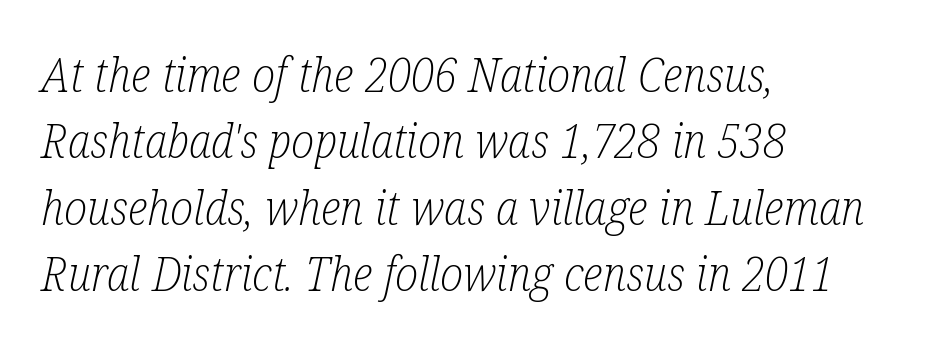
Is this a sans? No — the strokes have serifs. Compared with typical body copy, the letter spacing here is the same. Bare-footed words on every line. The characters are drawn with everyday or finer stroke widths. The passage is arranged the way most books set body copy — flush left. What's the leading like? Ordinary, nothing unusual.
